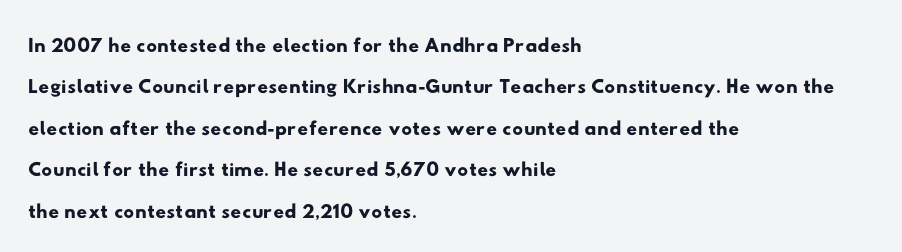
The passage shown is not underscored anywhere. Short note: letters normally spaced. The leading is moderate, giving the passage an even texture. A typesetter would call this proportional, since set widths differ per character. Stroke terminals: plain, sans-serif. Short and long lines alike share a common starting point at left.
